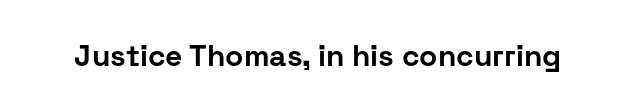
{"serif": "no", "italic": "no", "bold": "yes", "weight": "bold", "width": "normal", "stroke_contrast": "low", "x_height": "medium", "monospaced": "no", "underline": "no", "letter_spacing": "normal", "letter_spacing_em": 0.0, "glyph_px": 30}
